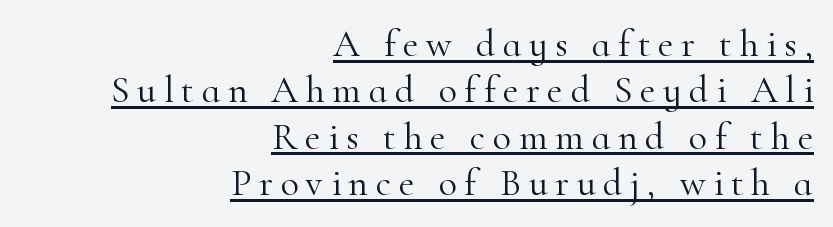
Q: Is the text bold? A: No.
Q: Is the text italic (slanted)? A: No, it is upright.
Q: Is the typeface a serif or a sans-serif typeface? A: Serif.
Q: Is the text underlined? A: Yes.
Q: How is the paragraph aligned? A: Right-aligned.
Q: Is the spacing between letters normal or unusually wide? A: Unusually wide.
Q: Width (condensed, normal, or wide)? A: Normal.
Q: Stroke contrast? A: High.
Q: x-height? A: Small.
Q: Monospaced? A: No.
